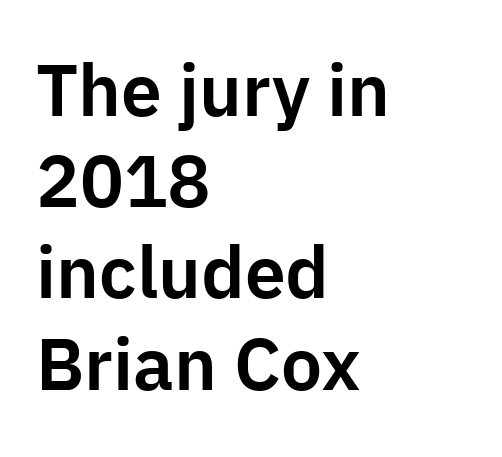
Words appear dense and cohesive because spacing is normal. Here the designer chose a conventional face with non-uniform glyph widths. The typeface chosen for these lines omits serifs. Typeset ragged right — the left edge is the straight one. Is there much room between lines? A standard amount, neither cramped nor airy. The strip under each line holds only bare page.
